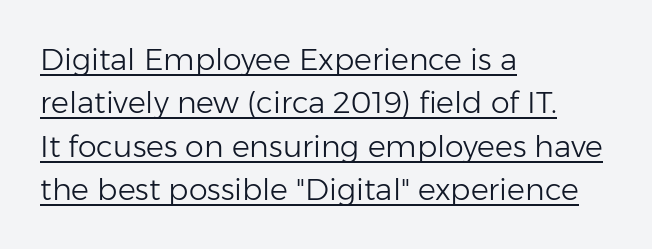
{"serif": "no", "italic": "no", "bold": "no", "weight": "light", "width": "normal", "stroke_contrast": "low", "x_height": "medium", "monospaced": "no", "underline": "yes", "align": "left", "line_spacing": "normal", "line_spacing_ratio": 1.45, "letter_spacing": "normal", "letter_spacing_em": 0.0, "glyph_px": 30}
